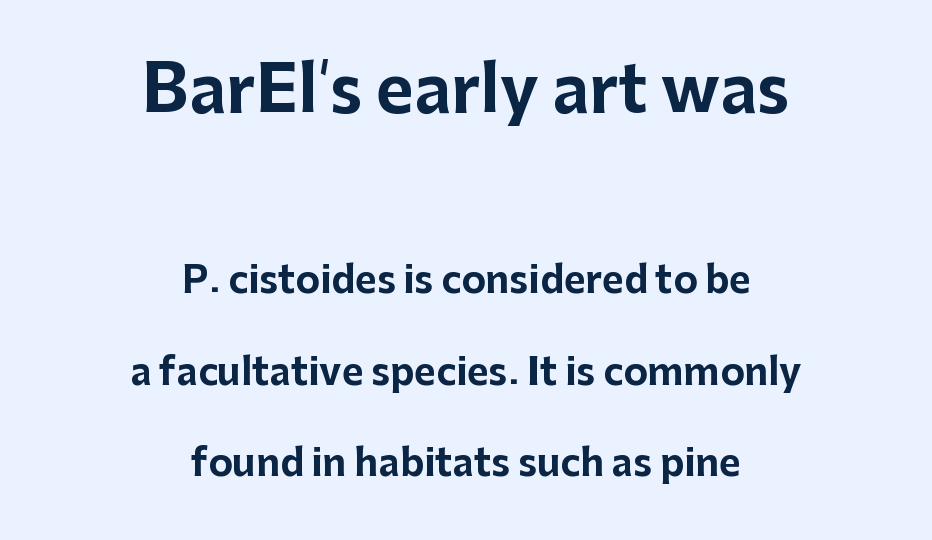
Layout note: lines centered. The baseline area is clear. Posture: straight, roman, zero tilt. These lines are rendered in a variable-pitch font. Reading top to bottom, the characters get smaller at the block break.
